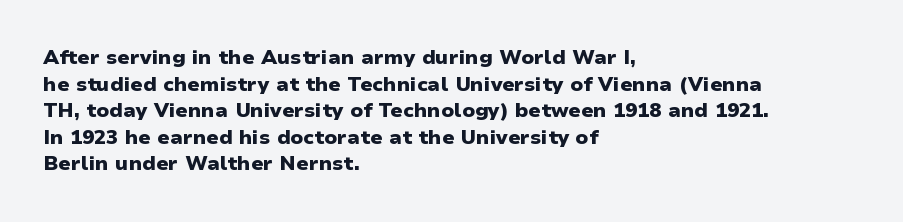
The typography opts for an upright posture over an oblique one. A classic flush-left, rag-right setting is used for this passage. Words appear dense and cohesive because spacing is normal. A full-strength bold gives these letters their thick strokes. Rule under the text: the space is simply empty.
